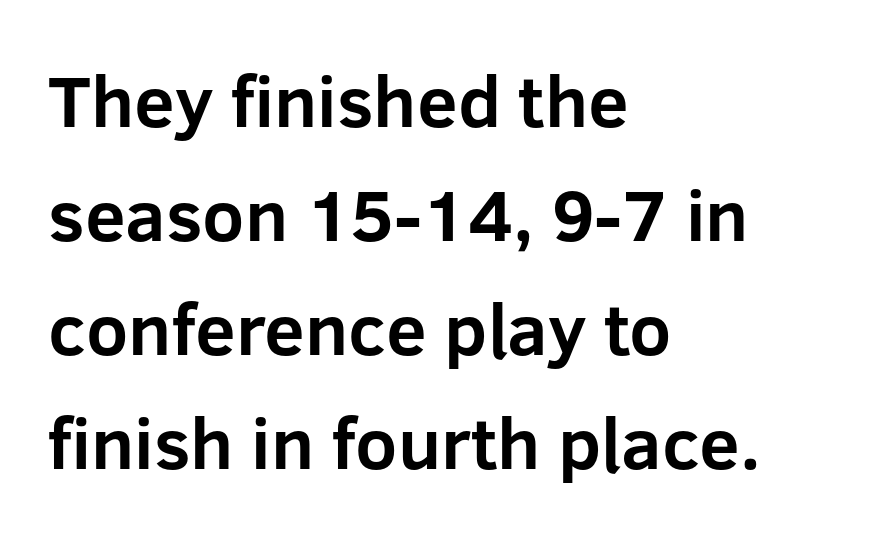
{"serif": "no", "italic": "no", "bold": "yes", "weight": "bold", "width": "normal", "stroke_contrast": "low", "x_height": "medium", "monospaced": "no", "underline": "no", "align": "left", "line_spacing": "normal", "line_spacing_ratio": 1.56, "letter_spacing": "normal", "letter_spacing_em": 0.0, "glyph_px": 73}
